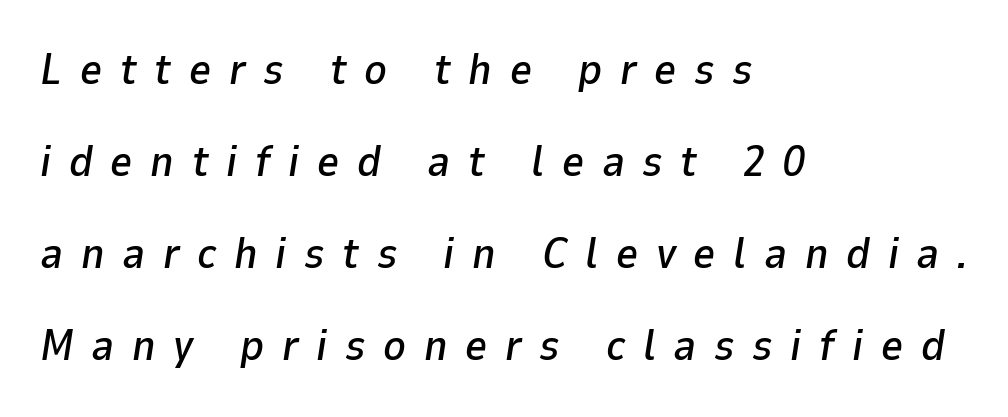
Notice how the stems are inclined rather than vertical — that's the hallmark of italics. Do the characters align in a grid? No, the font is proportional. Type without underlining. The passage shown stacks its lines with a broad gap. Line starts are locked; line ends wander.
